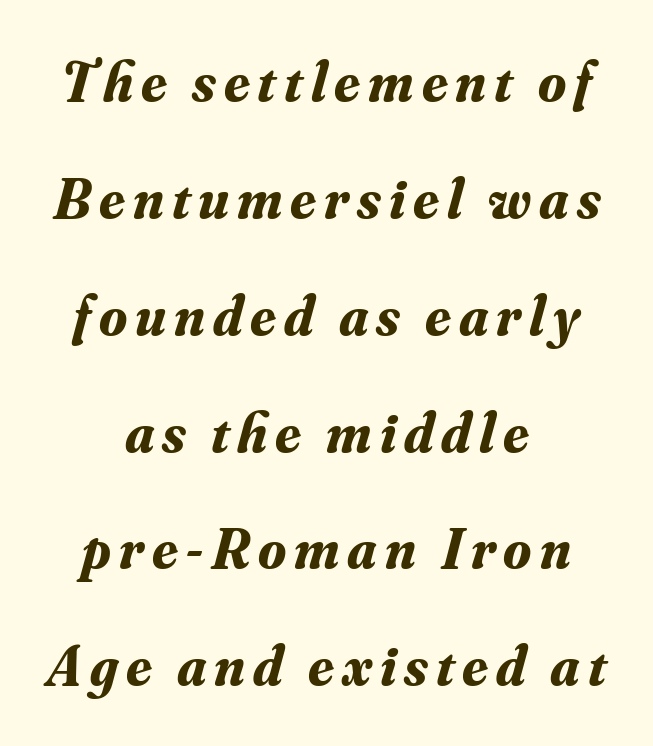
{"serif": "yes", "italic": "yes", "lean": "right", "slant_degrees": 16, "bold": "yes", "weight": "bold", "width": "normal", "stroke_contrast": "medium", "x_height": "small", "monospaced": "no", "underline": "no", "align": "center", "line_spacing": "loose", "line_spacing_ratio": 2.05, "glyph_px": 57}
